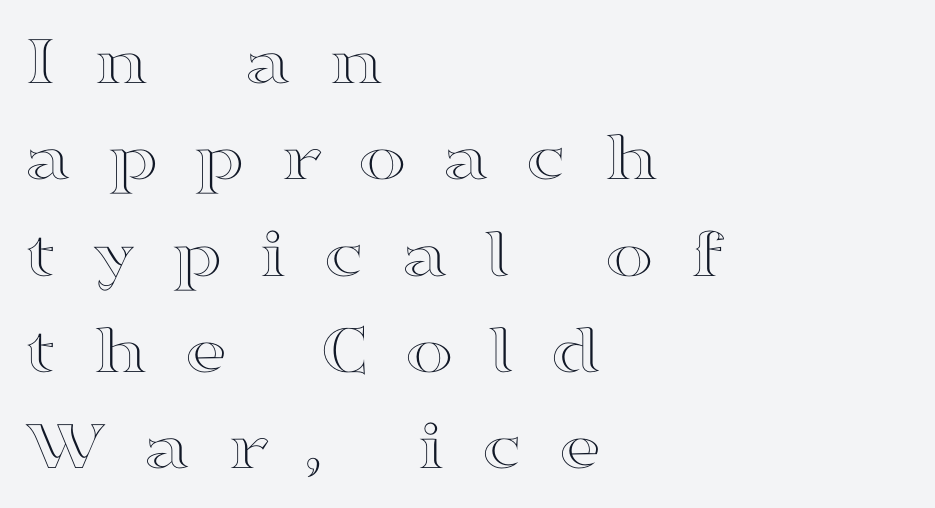
{"italic": "no", "width": "wide", "x_height": "medium", "monospaced": "no", "underline": "no", "align": "left", "line_spacing": "normal", "line_spacing_ratio": 1.32, "letter_spacing": "wide", "letter_spacing_em": 0.49, "glyph_px": 73}
